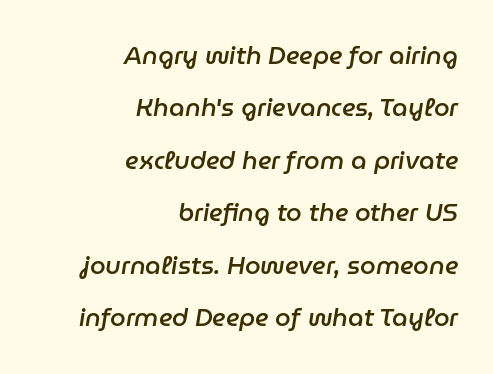
The image shows 25 px text type, italic (leaning right); set right-aligned, loose line spacing (2.1x), normal letter spacing, not underlined.
